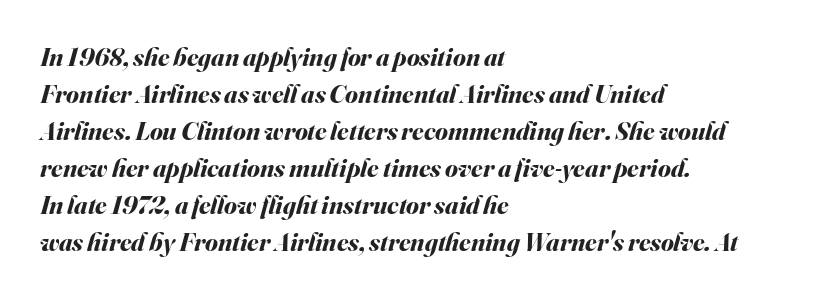
The ragged edge is on the right, which tells us the setting is flush left. The lettering tilts uniformly, giving the passage an italic look. The passage shown has conventional tracking throughout. Weight check: bold — yes, fully. Notice how descenders clear the ascenders below comfortably — that's standard leading. The string is rendered with underlining switched off.
